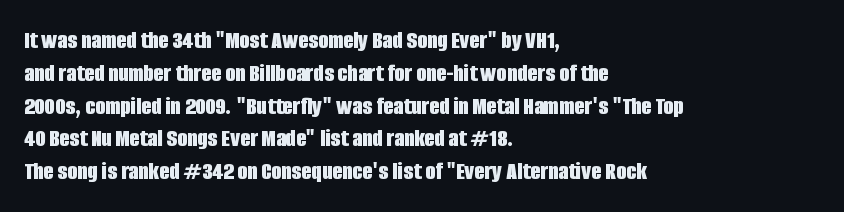
Q: Is the text bold? A: Yes.
Q: Is the text italic (slanted)? A: No, it is upright.
Q: Is the text underlined? A: No.
Q: How is the paragraph aligned? A: Left-aligned.
Q: Is the spacing between letters normal or unusually wide? A: Normal.
Q: Is the spacing between lines tight, normal or loose? A: Normal.
